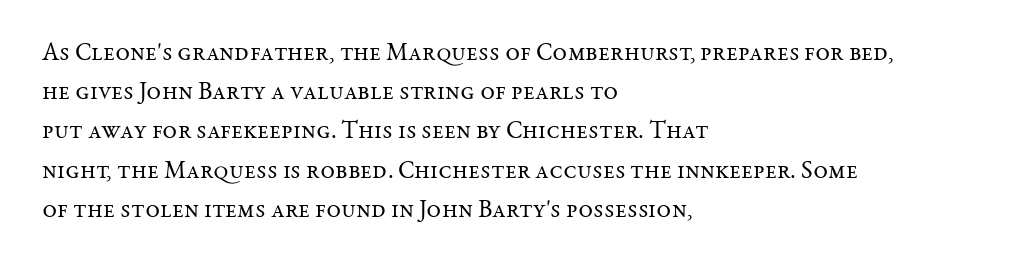
Q: Is the text bold? A: No.
Q: Is the text italic (slanted)? A: No, it is upright.
Q: Is the text underlined? A: No.
Q: How is the paragraph aligned? A: Left-aligned.
Q: Is the spacing between letters normal or unusually wide? A: Normal.
Q: Is the spacing between lines tight, normal or loose? A: Normal.
